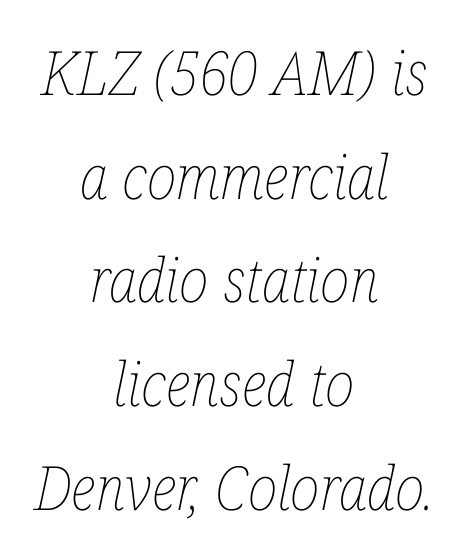
The passage shown has conventional tracking throughout. No extra ink here — the face is not bold. Would a proofreader flag this as italicized? Yes. If you measured baseline to baseline, you'd find a middling distance.
